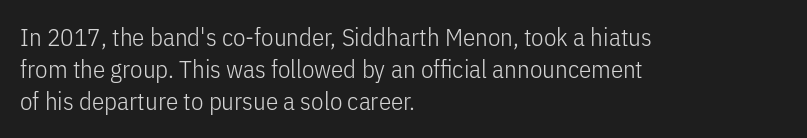
{"italic": "no", "bold": "no", "underline": "no", "align": "left", "line_spacing": "normal", "line_spacing_ratio": 1.29, "letter_spacing": "normal", "letter_spacing_em": 0.0, "glyph_px": 25}
